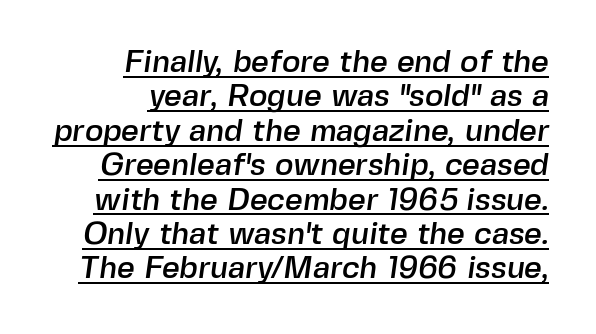
Does extra space separate the letters? No, they use regular spacing. Proportional: the letters do not fall into vertical columns. The paragraph has a hard right edge and a soft left edge. Interline gaps are noticeably narrow in this sample.
